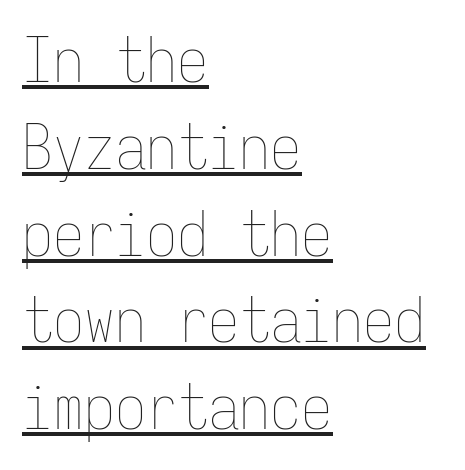
Letter spacing: default. This is the regular roman posture of the typeface. Quick note: underline on. Nothing heavy about these letters — not bold at all. The rendering uses a moderate line-height, typical for paragraphs.
